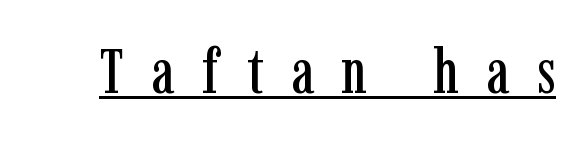
The image shows 63 px condensed serif type, upright; set unusually wide letter spacing (+0.44 em), underlined; low stroke contrast and a medium x-height.
